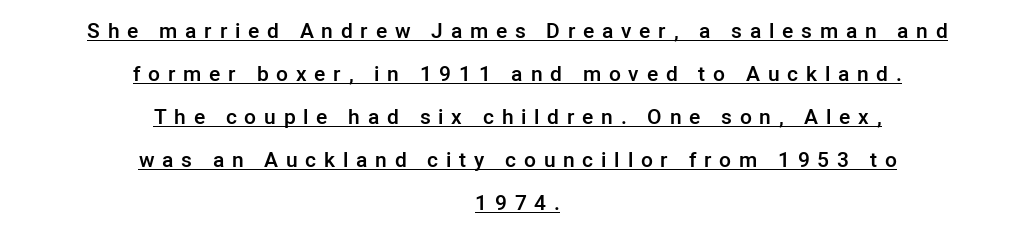
{"italic": "no", "bold": "semi", "underline": "yes", "align": "center", "line_spacing": "loose", "line_spacing_ratio": 2.05, "letter_spacing": "wide", "letter_spacing_em": 0.37, "glyph_px": 21}
